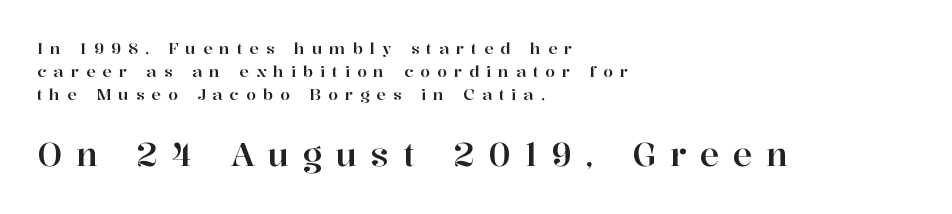
Q: Is the text italic (slanted)? A: No, it is upright.
Q: Is the typeface a serif or a sans-serif typeface? A: Serif.
Q: Is the text underlined? A: No.
Q: How is the paragraph aligned? A: Left-aligned.
Q: Is the spacing between letters normal or unusually wide? A: Unusually wide.
Q: Is the spacing between lines tight, normal or loose? A: Normal.
Q: Which block of text is set in a larger size, the first (top) or the second (bottom)? A: The second (bottom) one.
Q: Width (condensed, normal, or wide)? A: Normal.
Q: Stroke contrast? A: High.
Q: x-height? A: Medium.
Q: Monospaced? A: No.
